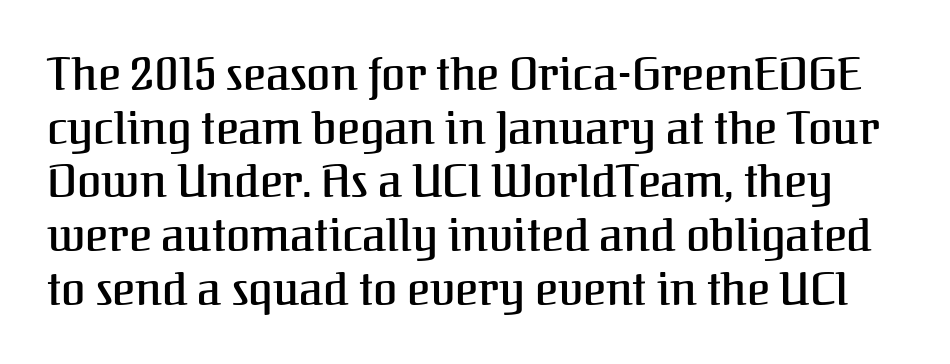
Q: Is the text italic (slanted)? A: No, it is upright.
Q: Is the typeface a serif or a sans-serif typeface? A: Serif.
Q: Is the text underlined? A: No.
Q: Is the spacing between letters normal or unusually wide? A: Normal.
Q: Width (condensed, normal, or wide)? A: Normal.
Q: Stroke contrast? A: Medium.
Q: x-height? A: Medium.
Q: Monospaced? A: No.
